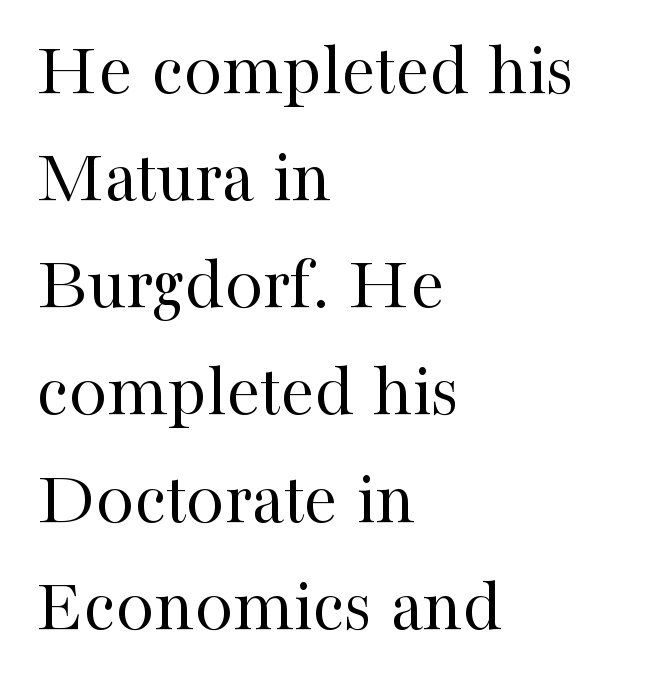
Q: Is the text bold? A: No.
Q: Is the text italic (slanted)? A: No, it is upright.
Q: Is the typeface a serif or a sans-serif typeface? A: Serif.
Q: Is the text underlined? A: No.
Q: How is the paragraph aligned? A: Left-aligned.
Q: Is the spacing between letters normal or unusually wide? A: Normal.
Q: Is the spacing between lines tight, normal or loose? A: Normal.
Q: Width (condensed, normal, or wide)? A: Normal.
Q: Stroke contrast? A: High.
Q: x-height? A: Medium.
Q: Monospaced? A: No.
